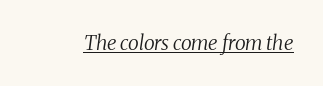
{"italic": "yes", "lean": "right", "slant_degrees": 8, "bold": "no", "underline": "yes", "letter_spacing": "normal", "letter_spacing_em": 0.0, "glyph_px": 20}
